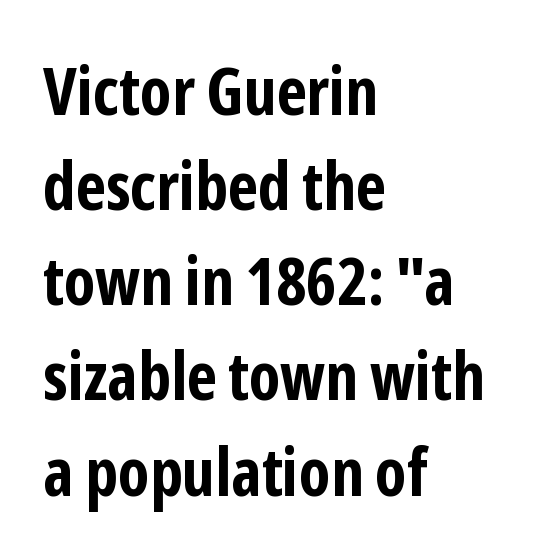
The passage is arranged the way most books set body copy — flush left. The type sits square on the baseline with zero lean. Weight: bold. The rendering keeps characters at their native spacing. The space directly below the letters is spotless. Think of a printed novel: that variable character pitch is what you see here.
